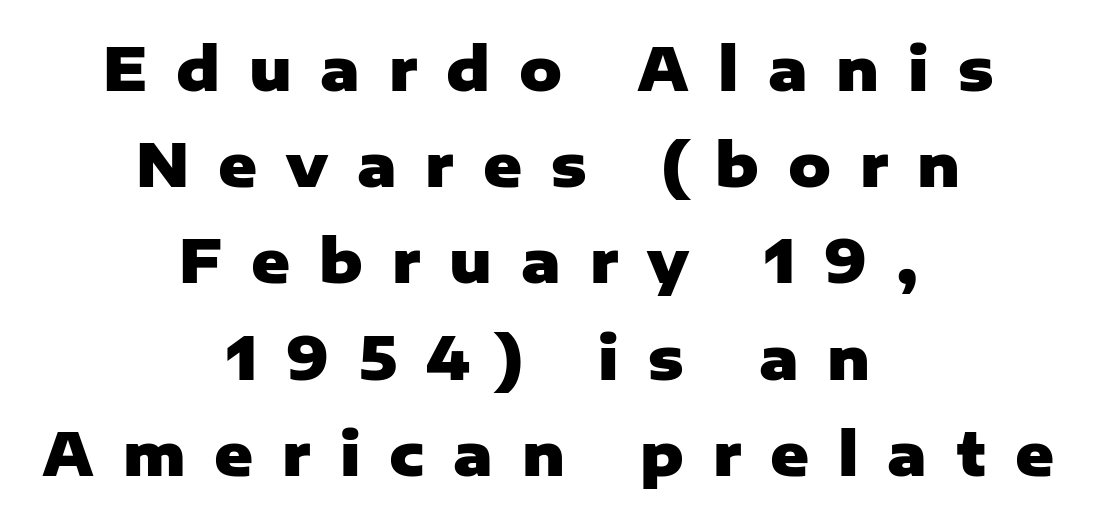
Q: Is the text bold? A: Yes.
Q: Is the text italic (slanted)? A: No, it is upright.
Q: Is the typeface a serif or a sans-serif typeface? A: Sans-serif.
Q: Is the text underlined? A: No.
Q: How is the paragraph aligned? A: Centered.
Q: Is the spacing between letters normal or unusually wide? A: Unusually wide.
Q: Is the spacing between lines tight, normal or loose? A: Normal.
Q: Width (condensed, normal, or wide)? A: Normal.
Q: Stroke contrast? A: Low.
Q: x-height? A: Medium.
Q: Monospaced? A: No.
